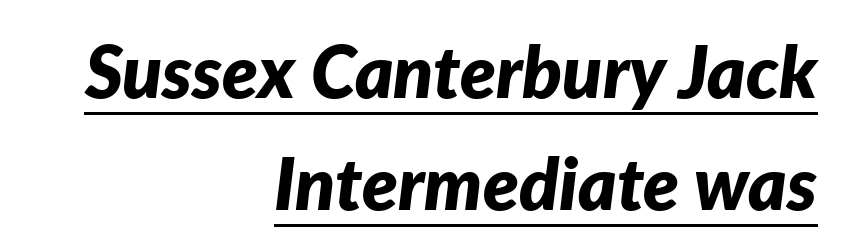
Q: Is the text bold? A: Yes.
Q: Is the text italic (slanted)? A: Yes, it leans right by about 7 degrees.
Q: Is the text underlined? A: Yes.
Q: How is the paragraph aligned? A: Right-aligned.
Q: Is the spacing between letters normal or unusually wide? A: Normal.
Q: Is the spacing between lines tight, normal or loose? A: Normal.
Q: Width (condensed, normal, or wide)? A: Normal.
Q: Stroke contrast? A: Low.
Q: x-height? A: Medium.
Q: Monospaced? A: No.
